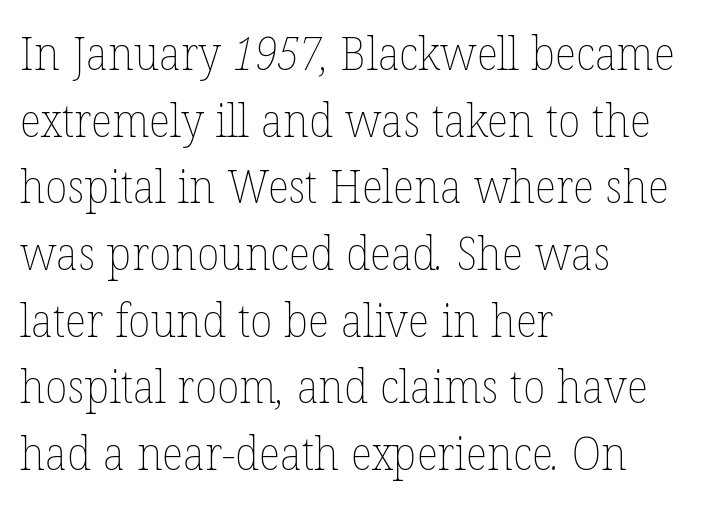
Compared with typical paragraphs, the rows here are spaced about the same. The space beneath each line is pristine and unruled. The passage shown has conventional tracking throughout. The passage is arranged the way most books set body copy — flush left.
